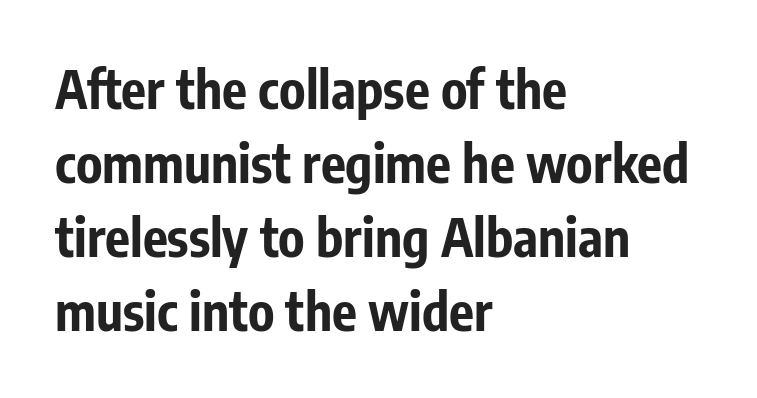
{"serif": "no", "italic": "no", "bold": "yes", "weight": "bold", "width": "condensed", "stroke_contrast": "low", "x_height": "medium", "monospaced": "no", "underline": "no", "align": "left", "line_spacing": "normal", "line_spacing_ratio": 1.42, "letter_spacing": "normal", "letter_spacing_em": 0.0, "glyph_px": 52}
